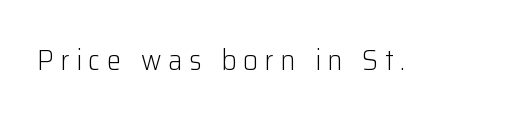
Q: Is the text bold? A: No.
Q: Is the text italic (slanted)? A: No, it is upright.
Q: Is the typeface a serif or a sans-serif typeface? A: Sans-serif.
Q: Is the text underlined? A: No.
Q: Is the spacing between letters normal or unusually wide? A: Unusually wide.
Q: Width (condensed, normal, or wide)? A: Normal.
Q: Stroke contrast? A: Low.
Q: x-height? A: Medium.
Q: Monospaced? A: No.
